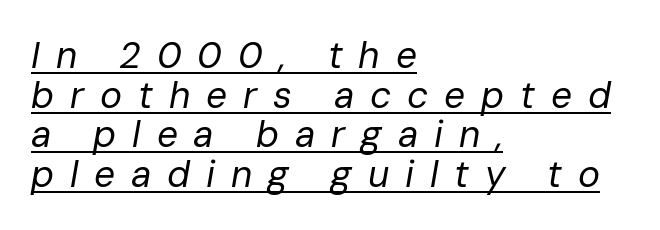
The string is rendered with underlining switched on. The axis of the letterforms is tilted away from vertical. Each new line begins almost immediately beneath the previous one. Here the designer chose a conventional face with non-uniform glyph widths. Line beginnings align vertically; line endings do not. Honestly, the letter spacing is so wide it's the main thing you notice.
